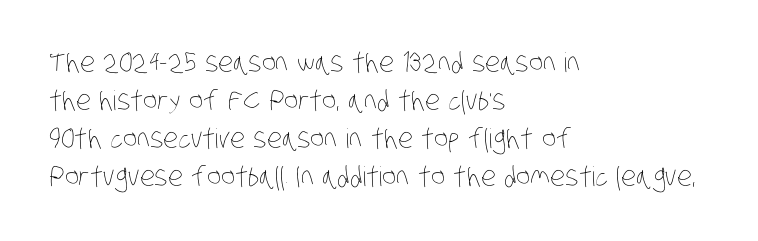
{"bold": "no", "underline": "no", "align": "left", "line_spacing": "normal", "line_spacing_ratio": 1.41, "letter_spacing": "normal", "letter_spacing_em": 0.0, "glyph_px": 27}
